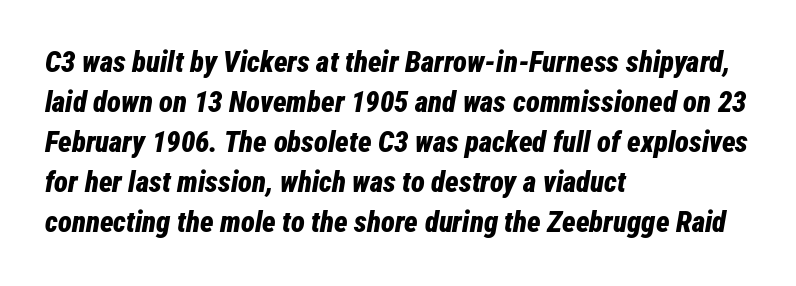
Q: Is the text bold? A: Yes.
Q: Is the text italic (slanted)? A: Yes, it leans right by about 12 degrees.
Q: Is the text underlined? A: No.
Q: How is the paragraph aligned? A: Left-aligned.
Q: Is the spacing between letters normal or unusually wide? A: Normal.
Q: Is the spacing between lines tight, normal or loose? A: Normal.
Q: Width (condensed, normal, or wide)? A: Condensed.
Q: Stroke contrast? A: Low.
Q: x-height? A: Medium.
Q: Monospaced? A: No.
